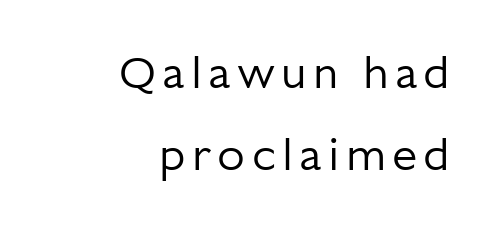
{"serif": "no", "italic": "no", "bold": "no", "weight": "regular", "width": "normal", "stroke_contrast": "low", "x_height": "medium", "monospaced": "no", "underline": "no", "align": "right", "line_spacing_ratio": 1.83, "glyph_px": 45}
